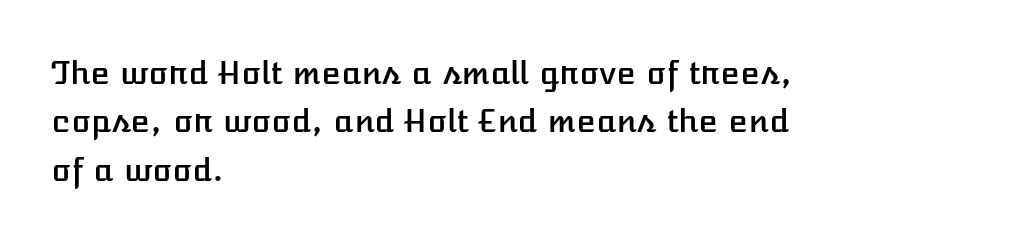
Leftover space on each line is placed entirely after the last word. Every stem runs plumb, perpendicular to the baseline. This sample has the flowing, uneven cadence of proportional lettering. Successive baselines arrive at the customary interval.
